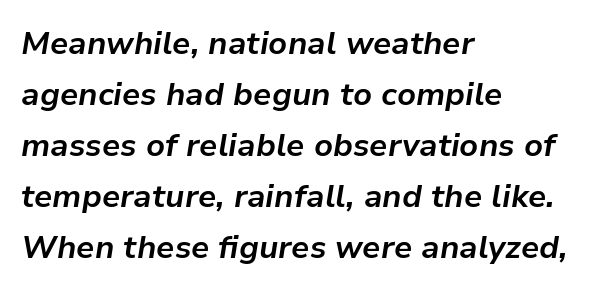
Q: Is the text bold? A: Yes.
Q: Is the text italic (slanted)? A: Yes, it leans right by about 9 degrees.
Q: Is the text underlined? A: No.
Q: How is the paragraph aligned? A: Left-aligned.
Q: Is the spacing between letters normal or unusually wide? A: Normal.
Q: Is the spacing between lines tight, normal or loose? A: Normal.
Q: Width (condensed, normal, or wide)? A: Normal.
Q: Stroke contrast? A: Low.
Q: x-height? A: Medium.
Q: Monospaced? A: No.
